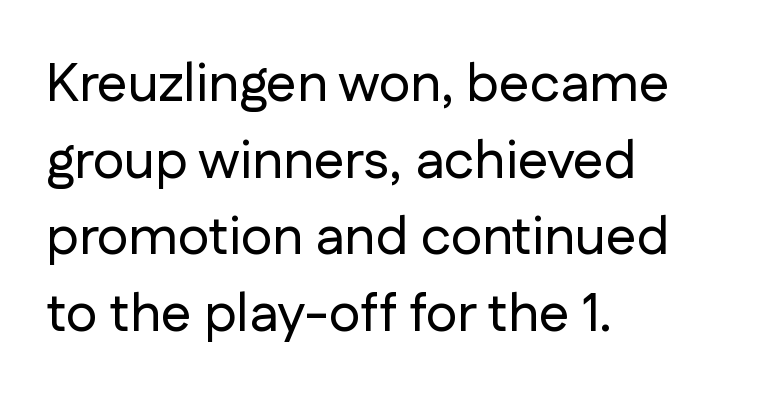
Q: Is the text italic (slanted)? A: No, it is upright.
Q: Is the typeface a serif or a sans-serif typeface? A: Sans-serif.
Q: Is the text underlined? A: No.
Q: How is the paragraph aligned? A: Left-aligned.
Q: Is the spacing between letters normal or unusually wide? A: Normal.
Q: Is the spacing between lines tight, normal or loose? A: Normal.
Q: Width (condensed, normal, or wide)? A: Normal.
Q: Stroke contrast? A: Low.
Q: x-height? A: Medium.
Q: Monospaced? A: No.
